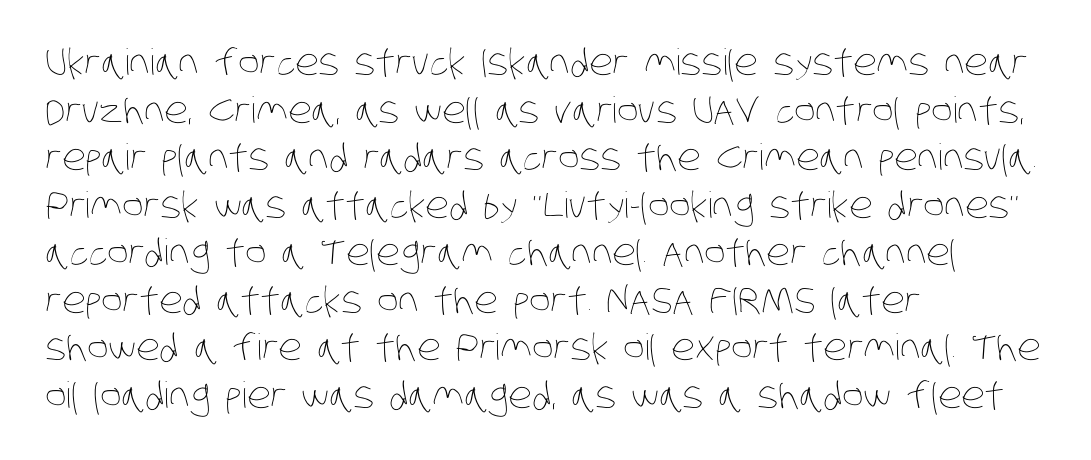
{"bold": "no", "weight": "thin", "width": "condensed", "stroke_contrast": "low", "x_height": "large", "monospaced": "no", "underline": "no", "align": "left", "line_spacing": "normal", "line_spacing_ratio": 1.32, "letter_spacing": "normal", "letter_spacing_em": 0.0, "glyph_px": 36}
